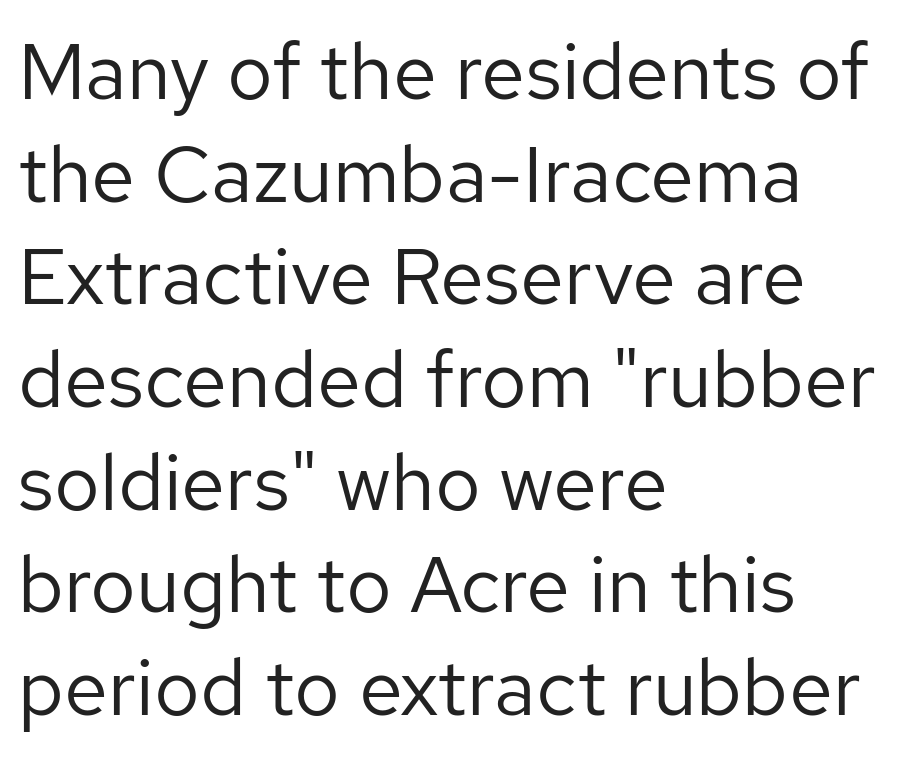
The image shows 79 px regular-weight sans-serif type, upright; set left-aligned, normal line spacing (1.3x), normal letter spacing, not underlined; low stroke contrast and a medium x-height.
